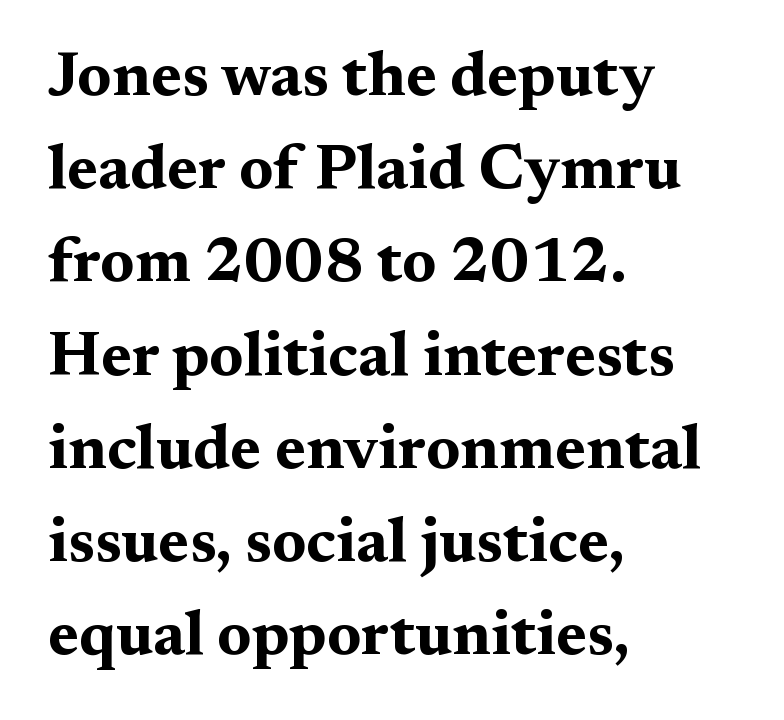
The image shows 63 px bold, wide serif type, upright; set left-aligned, normal line spacing (1.48x), normal letter spacing, not underlined; medium stroke contrast and a medium x-height.
